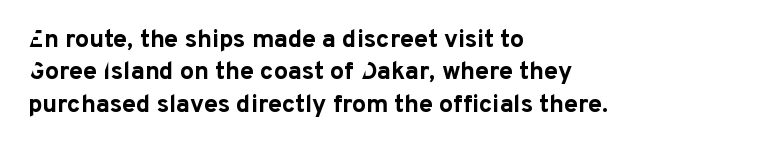
A typesetter would mark this as roman, not italic. The strokes are fattened all the way to bold. Beneath every word, the page is bare. The letters sit at their default tracking, neither squeezed nor spread. Notice how the passage keeps a crisp vertical edge on the left only. The lines sit at an ordinary, default distance from one another.
